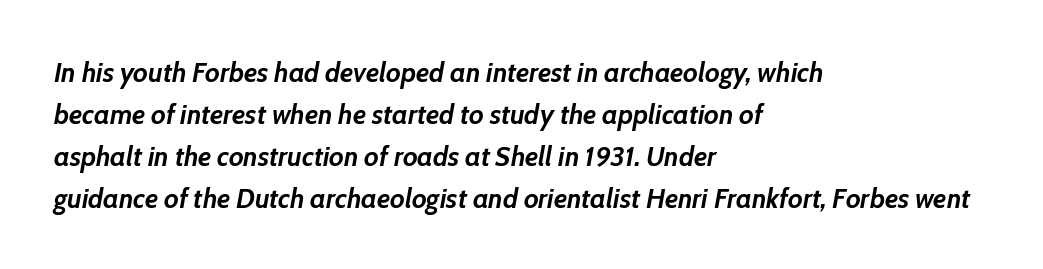
Q: Is the text bold? A: Yes.
Q: Is the text italic (slanted)? A: Yes, it leans right by about 10 degrees.
Q: Is the text underlined? A: No.
Q: How is the paragraph aligned? A: Left-aligned.
Q: Is the spacing between letters normal or unusually wide? A: Normal.
Q: Is the spacing between lines tight, normal or loose? A: Normal.
Q: Width (condensed, normal, or wide)? A: Normal.
Q: Stroke contrast? A: Low.
Q: x-height? A: Medium.
Q: Monospaced? A: No.
